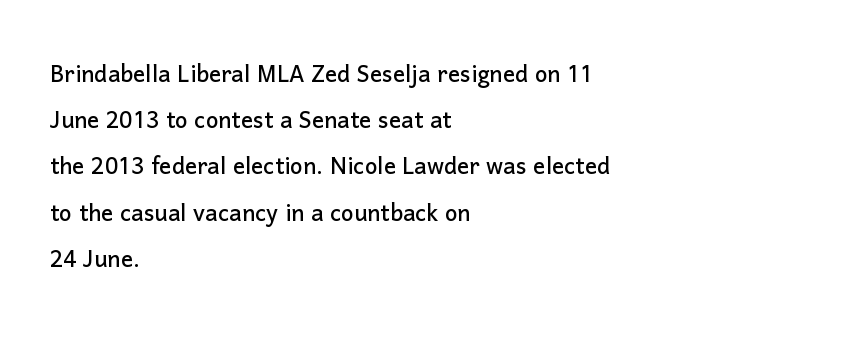
{"serif": "no", "italic": "no", "width": "normal", "stroke_contrast": "low", "x_height": "medium", "monospaced": "no", "underline": "no", "align": "left", "line_spacing": "normal", "line_spacing_ratio": 1.54, "letter_spacing": "normal", "letter_spacing_em": 0.0, "glyph_px": 30}
